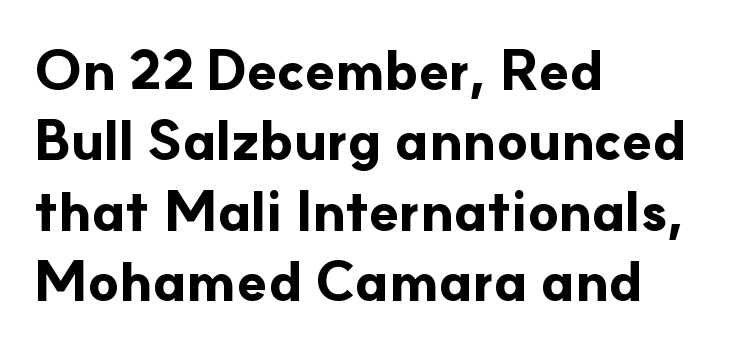
{"serif": "no", "italic": "no", "bold": "yes", "weight": "bold", "width": "normal", "stroke_contrast": "low", "x_height": "small", "monospaced": "no", "underline": "no", "align": "left", "line_spacing": "normal", "line_spacing_ratio": 1.28, "letter_spacing": "normal", "letter_spacing_em": 0.0, "glyph_px": 55}
